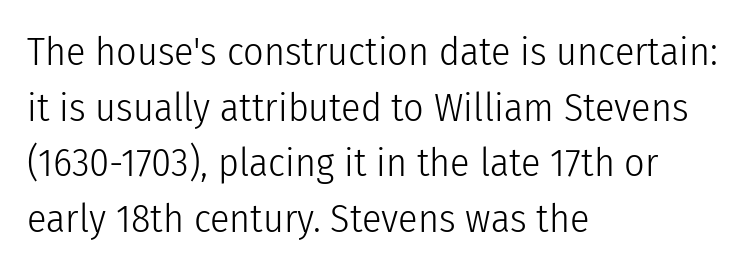
Students, note that the glyphs here touch the page at normal intervals. The paragraph shown leans on its left margin. Type style note: lacks serifs. You can tell it's not italic because the verticals are truly vertical. Nothing heavy about these letters — not bold at all. These lines sit exactly where default settings would place them.
